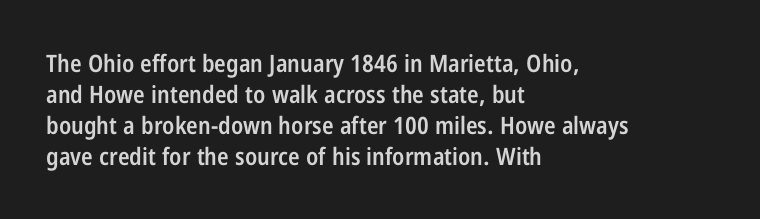
The strip under each line holds only bare page. Default kerning and tracking; the words read as compact shapes. This is the regular roman posture of the typeface. Regular leading. One-word summary of the alignment: left.
